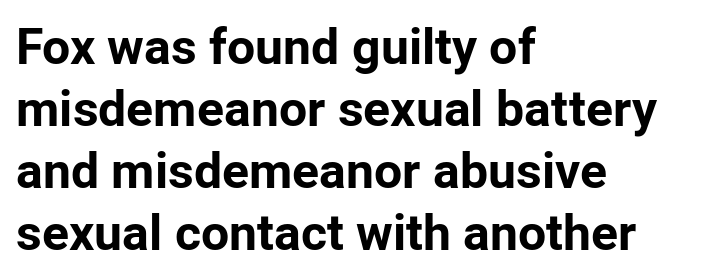
Q: Is the text bold? A: Yes.
Q: Is the text italic (slanted)? A: No, it is upright.
Q: Is the typeface a serif or a sans-serif typeface? A: Sans-serif.
Q: Is the text underlined? A: No.
Q: How is the paragraph aligned? A: Left-aligned.
Q: Is the spacing between letters normal or unusually wide? A: Normal.
Q: Width (condensed, normal, or wide)? A: Normal.
Q: Stroke contrast? A: Low.
Q: x-height? A: Medium.
Q: Monospaced? A: No.
